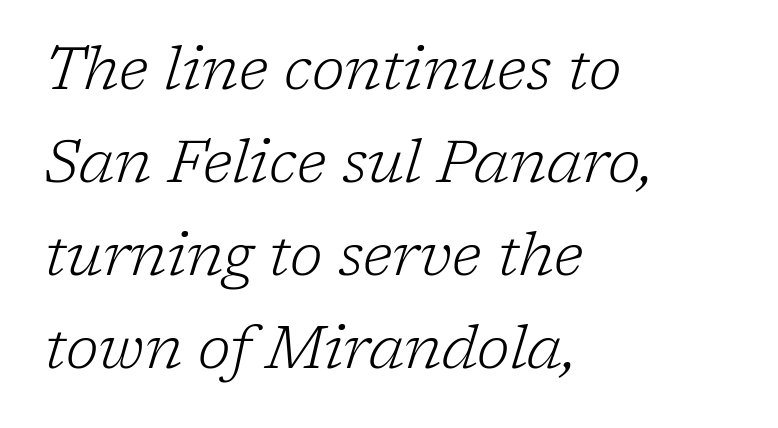
The image shows 60 px light serif type, italic (leaning right); set left-aligned, normal line spacing (1.55x), normal letter spacing, not underlined; low stroke contrast and a medium x-height.
